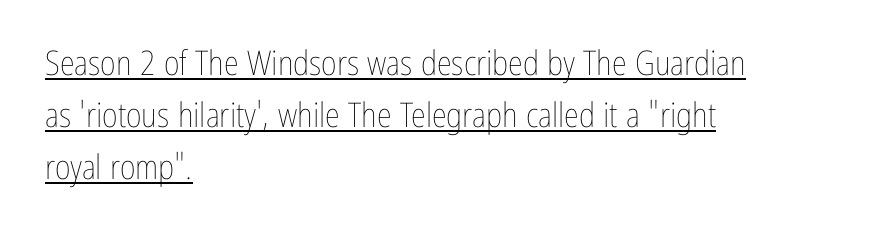
Does a line run under the words? Yes, clearly. Vertically, the passage feels balanced, rows spaced as you'd expect. This is roman type, the default non-slanted kind. There is no visible air inserted between adjacent glyphs. Note the varied advance widths — an 'i' is clearly narrower than an 'm'. Short and long lines alike share a common starting point at left.
